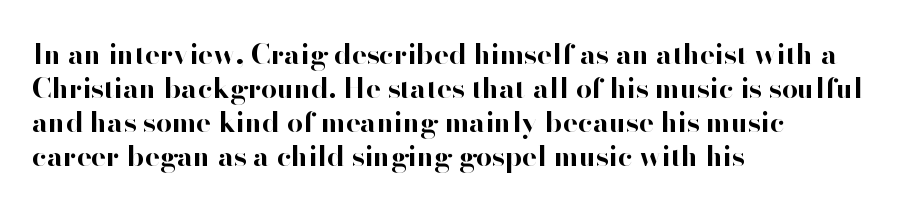
Q: Is the text bold? A: Yes.
Q: Is the text italic (slanted)? A: No, it is upright.
Q: Is the typeface a serif or a sans-serif typeface? A: Sans-serif.
Q: Is the text underlined? A: No.
Q: How is the paragraph aligned? A: Left-aligned.
Q: Is the spacing between letters normal or unusually wide? A: Normal.
Q: Width (condensed, normal, or wide)? A: Normal.
Q: Stroke contrast? A: High.
Q: x-height? A: Small.
Q: Monospaced? A: No.
